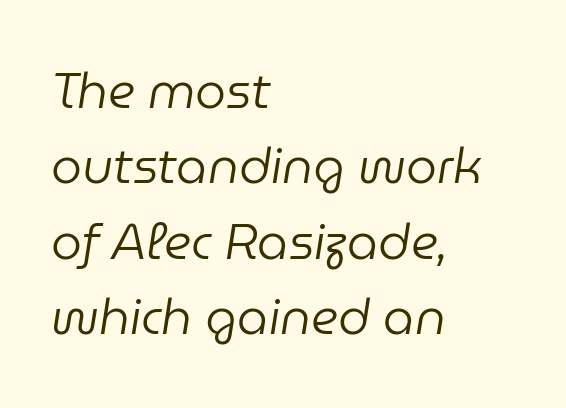
The image shows 49 px regular-weight type, italic (leaning right); set left-aligned, normal line spacing (1.54x), normal letter spacing, not underlined; low stroke contrast and a medium x-height.
